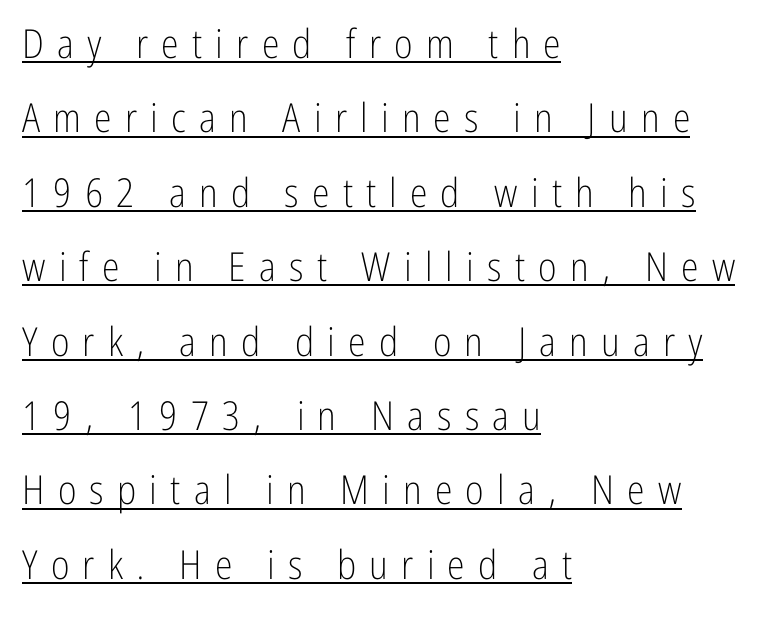
Q: Is the text bold? A: No.
Q: Is the text italic (slanted)? A: No, it is upright.
Q: Is the typeface a serif or a sans-serif typeface? A: Sans-serif.
Q: Is the text underlined? A: Yes.
Q: How is the paragraph aligned? A: Left-aligned.
Q: Is the spacing between letters normal or unusually wide? A: Unusually wide.
Q: Width (condensed, normal, or wide)? A: Condensed.
Q: Stroke contrast? A: Low.
Q: x-height? A: Medium.
Q: Monospaced? A: No.
